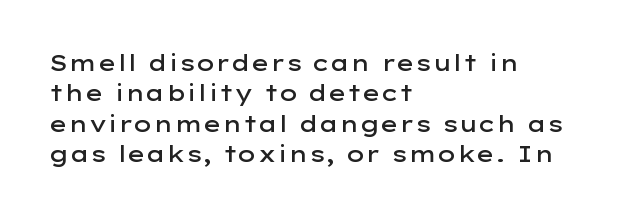
{"italic": "no", "bold": "semi", "underline": "no", "align": "left", "line_spacing": "normal", "line_spacing_ratio": 1.38, "letter_spacing": "normal", "letter_spacing_em": 0.0, "glyph_px": 22}
